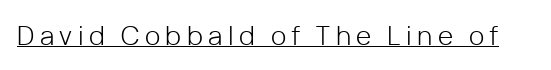
{"italic": "no", "bold": "no", "underline": "yes", "letter_spacing": "wide", "letter_spacing_em": 0.21, "glyph_px": 26}
